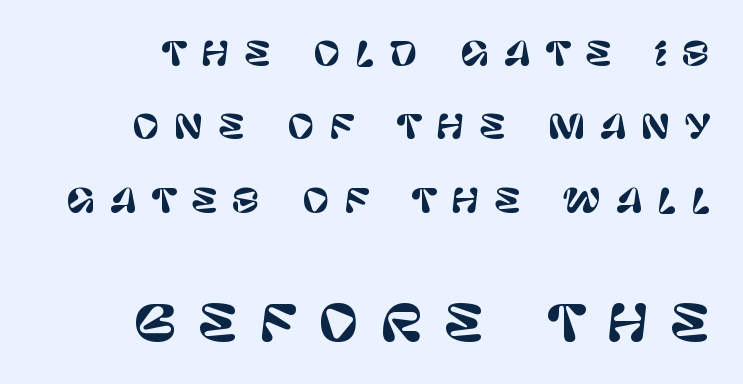
The image shows 49 px sans-serif type; set loose line spacing (2.22x), unusually wide letter spacing (+0.44 em), not underlined; the second (bottom) block is 1.48x larger; low stroke contrast and a large x-height.
